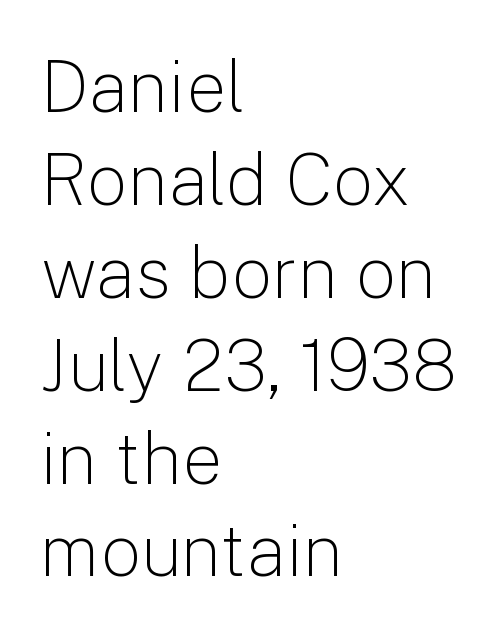
{"serif": "no", "italic": "no", "bold": "no", "weight": "light", "width": "normal", "stroke_contrast": "low", "x_height": "medium", "monospaced": "no", "underline": "no", "align": "left", "line_spacing": "normal", "line_spacing_ratio": 1.29, "letter_spacing": "normal", "letter_spacing_em": 0.0, "glyph_px": 72}
